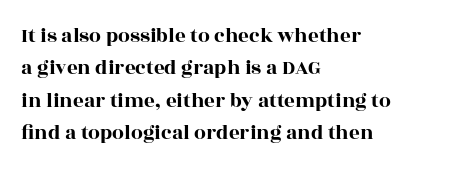
The image shows 21 px text type, upright; set left-aligned, normal line spacing (1.54x), normal letter spacing, not underlined.
